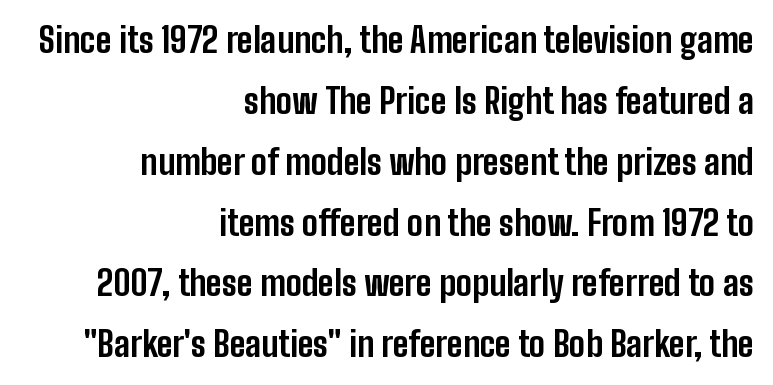
One-word summary of the alignment: right. Here the glyphs are tracked normally, forming tight word shapes. A full-strength bold gives these letters their thick strokes. The passage shown is typed in a proportional face where columns would drift. Classification — sans serif.
